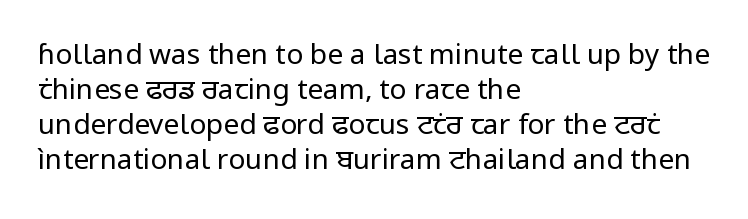
{"serif": "no", "italic": "no", "bold": "no", "weight": "regular", "width": "normal", "stroke_contrast": "low", "x_height": "medium", "monospaced": "no", "underline": "no", "align": "left", "line_spacing": "normal", "line_spacing_ratio": 1.25, "letter_spacing": "normal", "letter_spacing_em": 0.0, "glyph_px": 28}
